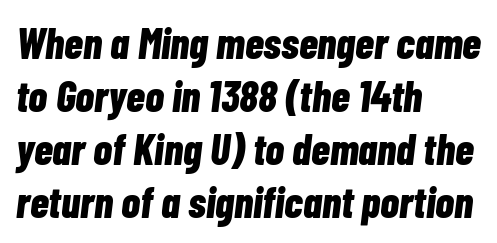
The image shows 43 px bold, condensed type, italic (leaning right); set left-aligned, line spacing 1.23x, normal letter spacing, not underlined; low stroke contrast and a medium x-height.
